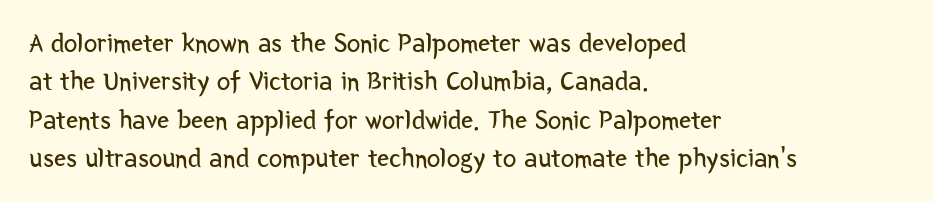
The image shows 27 px text type, upright; set left-aligned, normal line spacing (1.42x), normal letter spacing, not underlined.
